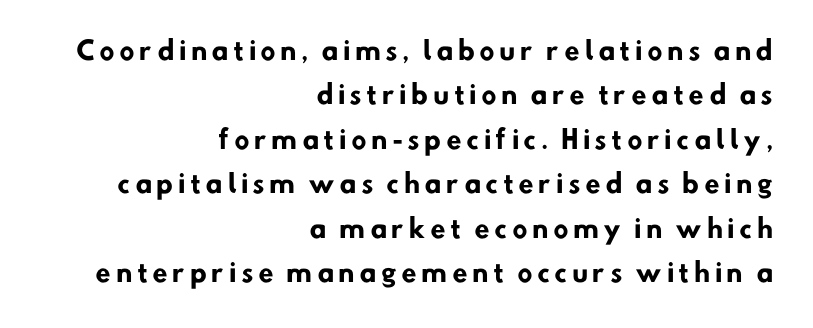
Any mark beneath the type? The region is blank. A dark, heavy texture on the line: the type is bold. One-word summary of the alignment: right.
